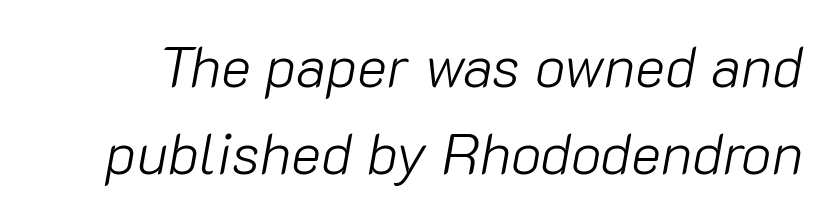
Q: Is the text bold? A: No.
Q: Is the text italic (slanted)? A: Yes, it leans right by about 10 degrees.
Q: Is the text underlined? A: No.
Q: Is the spacing between letters normal or unusually wide? A: Normal.
Q: Is the spacing between lines tight, normal or loose? A: Normal.
Q: Width (condensed, normal, or wide)? A: Normal.
Q: Stroke contrast? A: Low.
Q: x-height? A: Medium.
Q: Monospaced? A: No.
